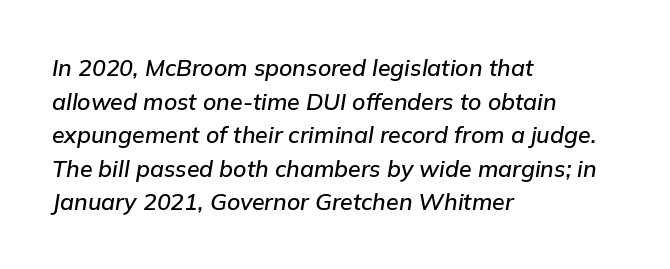
Tracking value appears to be zero — textbook default spacing. This is oblique type, the kind used for emphasis or titles. The words here are not underlined. Leading matches the norm, producing a regular column.
